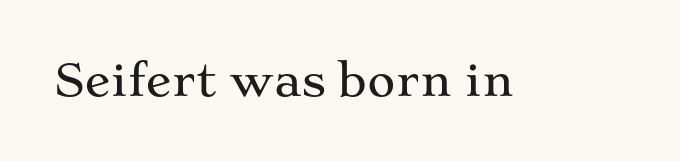
The image shows 43 px wide serif type, upright; set normal letter spacing, not underlined; medium stroke contrast and a medium x-height.
